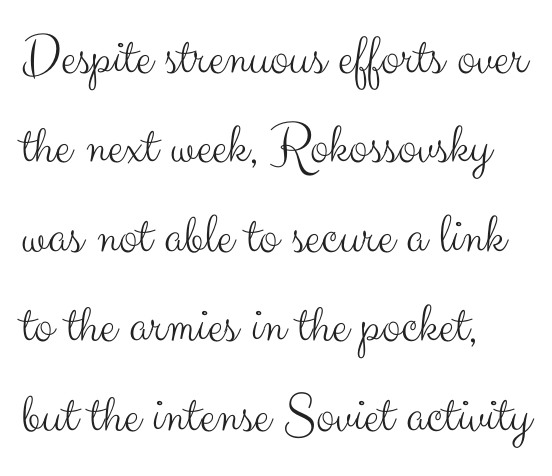
Q: Is the text bold? A: No.
Q: Is the text italic (slanted)? A: Yes.
Q: Is the typeface a serif or a sans-serif typeface? A: Sans-serif.
Q: Is the text underlined? A: No.
Q: How is the paragraph aligned? A: Left-aligned.
Q: Is the spacing between letters normal or unusually wide? A: Normal.
Q: Is the spacing between lines tight, normal or loose? A: Normal.
Q: Width (condensed, normal, or wide)? A: Normal.
Q: Stroke contrast? A: Medium.
Q: x-height? A: Small.
Q: Monospaced? A: No.
